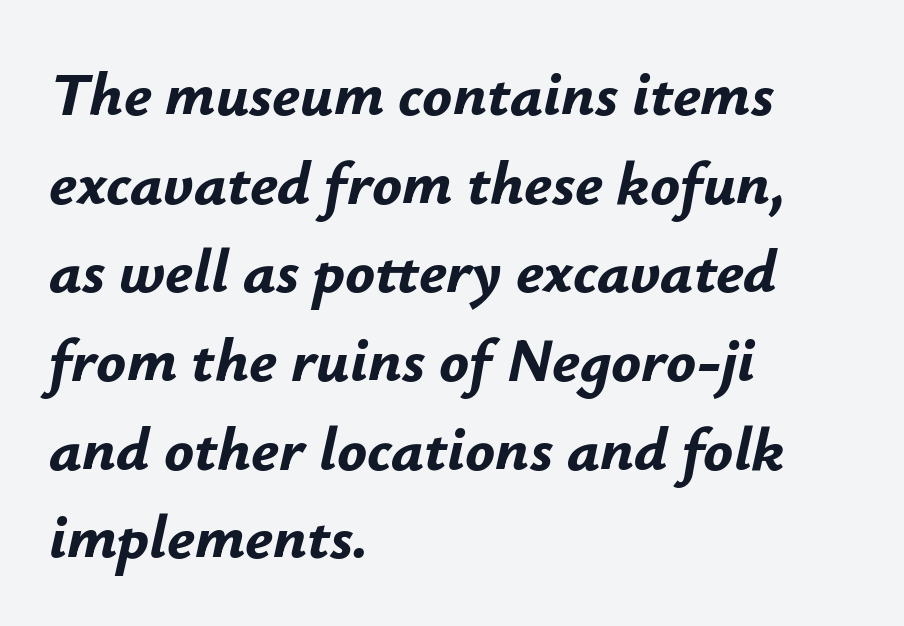
Q: Is the text bold? A: Yes.
Q: Is the text italic (slanted)? A: Yes, it leans right by about 12 degrees.
Q: Is the text underlined? A: No.
Q: How is the paragraph aligned? A: Left-aligned.
Q: Is the spacing between letters normal or unusually wide? A: Normal.
Q: Is the spacing between lines tight, normal or loose? A: Normal.
Q: Width (condensed, normal, or wide)? A: Normal.
Q: Stroke contrast? A: Low.
Q: x-height? A: Small.
Q: Monospaced? A: No.
